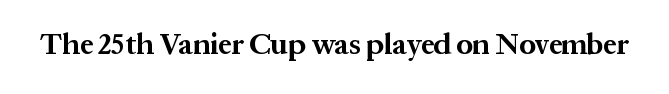
Tracking here is standard; glyphs follow each other at the usual distance. This sample has the flowing, uneven cadence of proportional lettering. Letters rest on an invisible, unmarked baseline. Characters remain perfectly vertical along every line. Serifs: yes, visible at the terminals of the letterforms.
